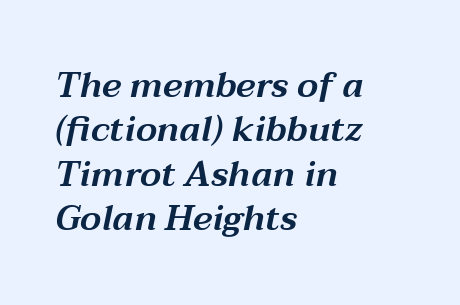
The image shows 35 px wide type, italic (leaning right); set left-aligned, normal line spacing (1.27x), normal letter spacing, not underlined; medium stroke contrast and a medium x-height.
